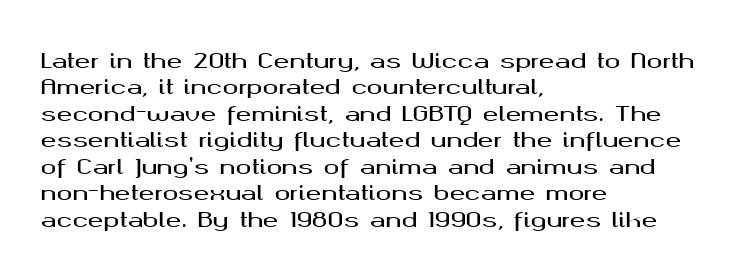
Is there much room between lines? A standard amount, neither cramped nor airy. The line texture is even and compact thanks to regular tracking. In terms of posture, this sample is upright. The paragraph has a hard left edge and a soft right edge. The strip under each line holds only bare page.
